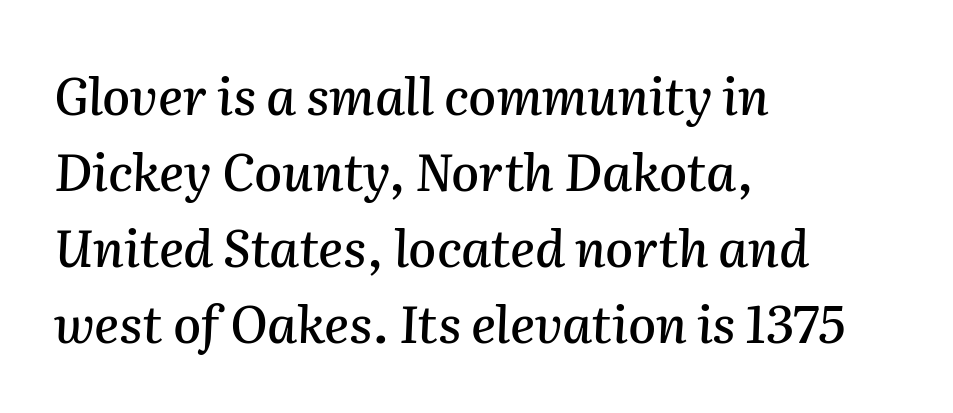
The image shows 51 px text type, italic (leaning right); set left-aligned, normal line spacing (1.49x), normal letter spacing, not underlined; medium stroke contrast and a medium x-height.
